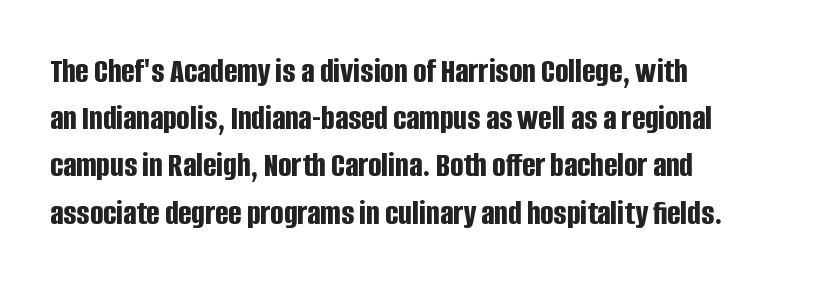
Q: Is the text bold? A: Yes.
Q: Is the text italic (slanted)? A: No, it is upright.
Q: Is the typeface a serif or a sans-serif typeface? A: Sans-serif.
Q: Is the text underlined? A: No.
Q: How is the paragraph aligned? A: Left-aligned.
Q: Is the spacing between letters normal or unusually wide? A: Normal.
Q: Is the spacing between lines tight, normal or loose? A: Normal.
Q: Width (condensed, normal, or wide)? A: Condensed.
Q: Stroke contrast? A: Low.
Q: x-height? A: Large.
Q: Monospaced? A: No.
